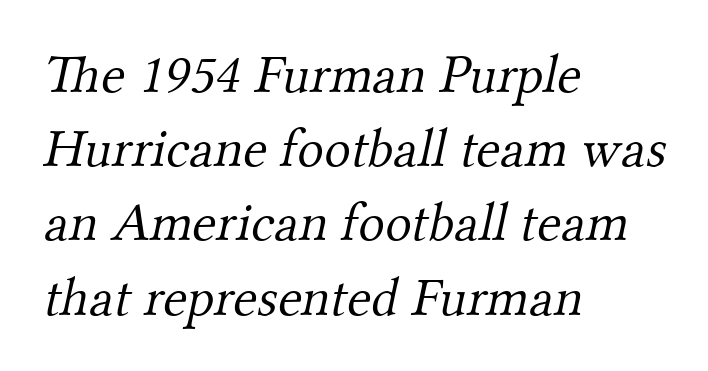
{"serif": "yes", "bold": "no", "weight": "light", "width": "normal", "stroke_contrast": "medium", "x_height": "small", "monospaced": "no", "underline": "no", "align": "left", "line_spacing": "normal", "line_spacing_ratio": 1.35, "letter_spacing": "normal", "letter_spacing_em": 0.0, "glyph_px": 55}
